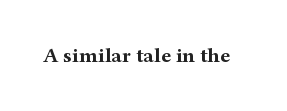
Q: Is the text bold? A: Yes.
Q: Is the text italic (slanted)? A: No, it is upright.
Q: Is the text underlined? A: No.
Q: Is the spacing between letters normal or unusually wide? A: Normal.
